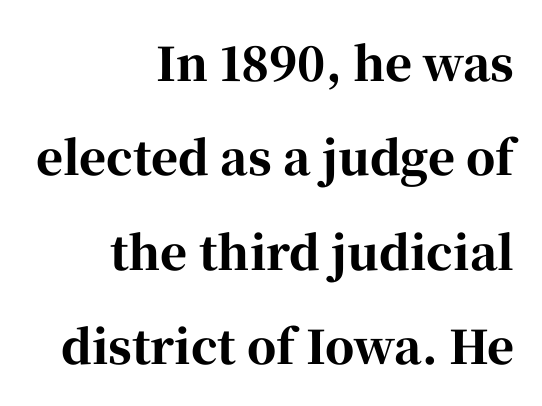
In CSS terms this would be text-align: right. The letters stand upright; this is a roman face. Is this a fixed-width face? No — the glyphs have proportional, varying widths. The rendering shows small feet on the letterforms — a serif design. Does the weight exceed regular? Yes, all the way to bold.
